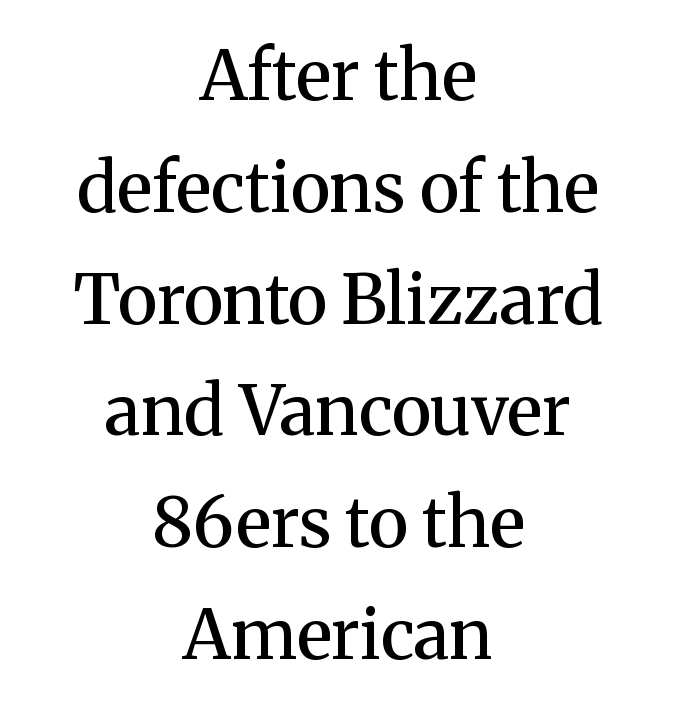
The image shows 69 px semibold serif type, upright; set centered, normal line spacing (1.62x), normal letter spacing, not underlined; medium stroke contrast and a medium x-height.
